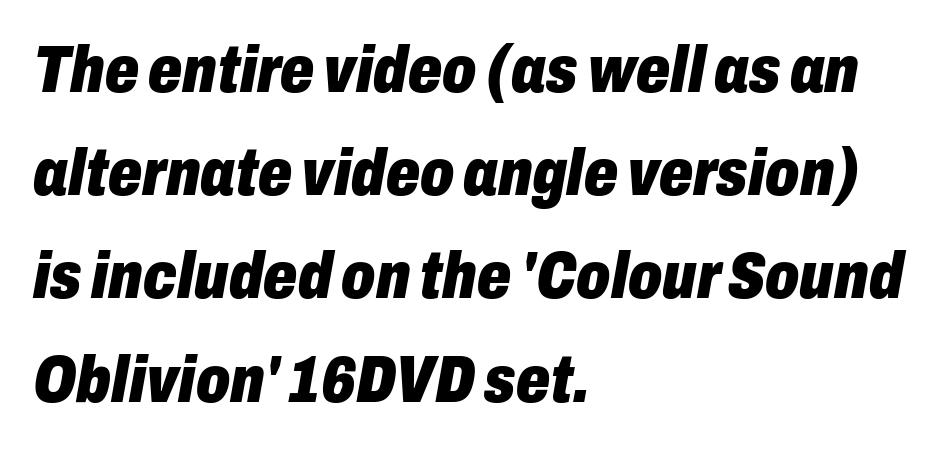
The image shows 67 px heavy, condensed type, italic (leaning right); set left-aligned, normal line spacing (1.54x), normal letter spacing, not underlined; low stroke contrast and a medium x-height.
